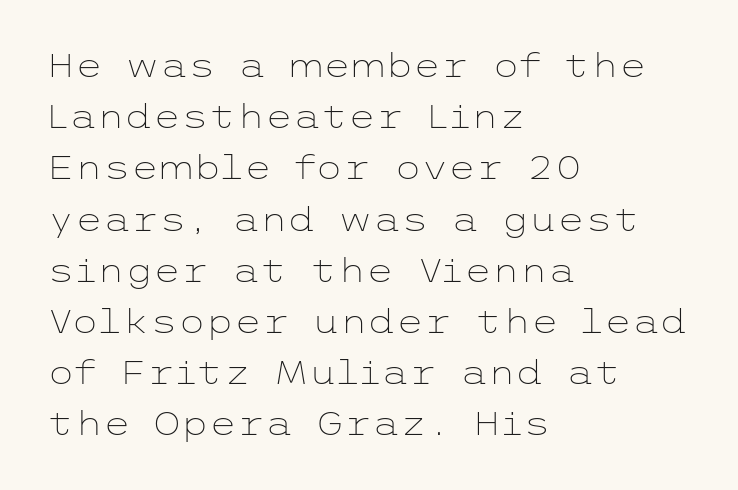
Compared with typical paragraphs, the rows here are spaced about the same. The words here are not underlined. This sample uses an upright cut, with every glyph sitting square on the baseline. No extra tracking has been applied to these lines. Alignment: flush left.
